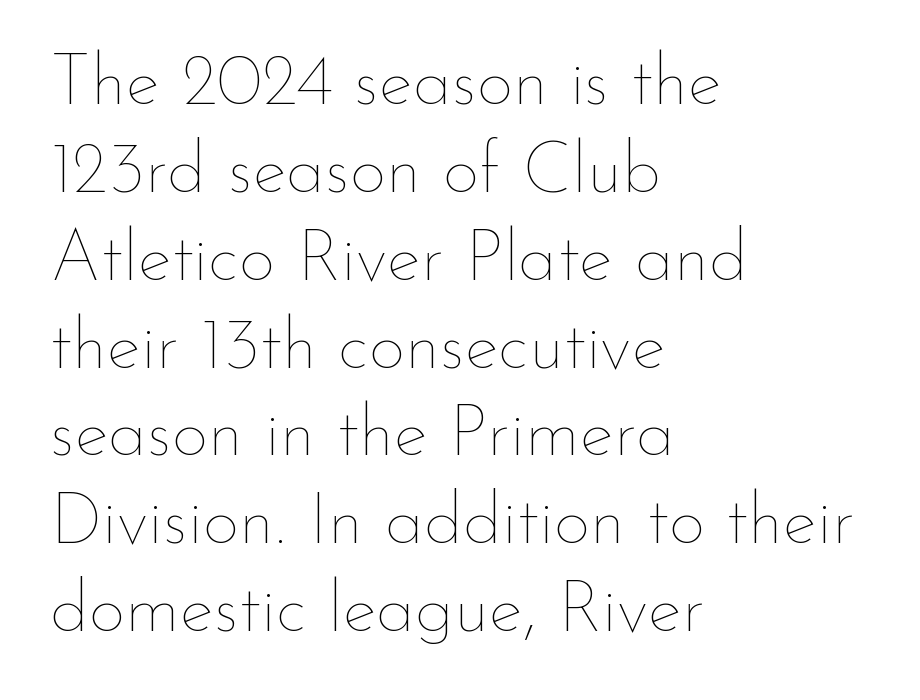
{"italic": "no", "bold": "no", "weight": "thin", "width": "normal", "stroke_contrast": "low", "x_height": "small", "monospaced": "no", "underline": "no", "align": "left", "line_spacing_ratio": 1.22, "letter_spacing": "normal", "letter_spacing_em": 0.0, "glyph_px": 72}
